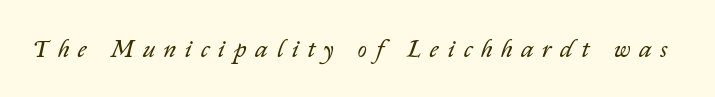
{"italic": "yes", "lean": "right", "slant_degrees": 14, "bold": "no", "underline": "no", "letter_spacing": "wide", "letter_spacing_em": 0.36, "glyph_px": 25}
